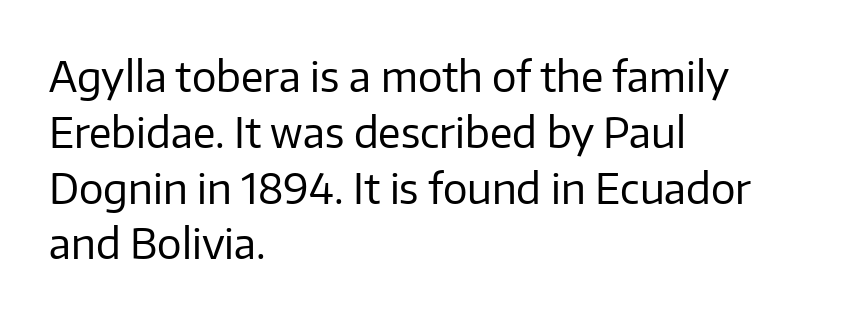
Q: Is the text bold? A: No.
Q: Is the text italic (slanted)? A: No, it is upright.
Q: Is the typeface a serif or a sans-serif typeface? A: Sans-serif.
Q: Is the text underlined? A: No.
Q: How is the paragraph aligned? A: Left-aligned.
Q: Is the spacing between letters normal or unusually wide? A: Normal.
Q: Is the spacing between lines tight, normal or loose? A: Normal.
Q: Width (condensed, normal, or wide)? A: Normal.
Q: Stroke contrast? A: Low.
Q: x-height? A: Medium.
Q: Monospaced? A: No.
